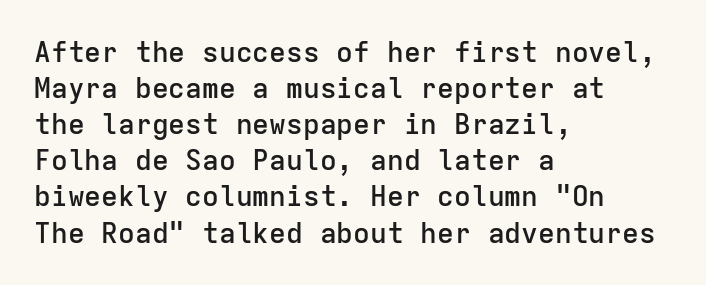
{"serif": "no", "italic": "no", "bold": "semi", "weight": "semibold", "width": "normal", "stroke_contrast": "low", "x_height": "medium", "monospaced": "yes", "underline": "no", "align": "left", "line_spacing": "normal", "line_spacing_ratio": 1.29, "letter_spacing": "normal", "letter_spacing_em": 0.0, "glyph_px": 28}
